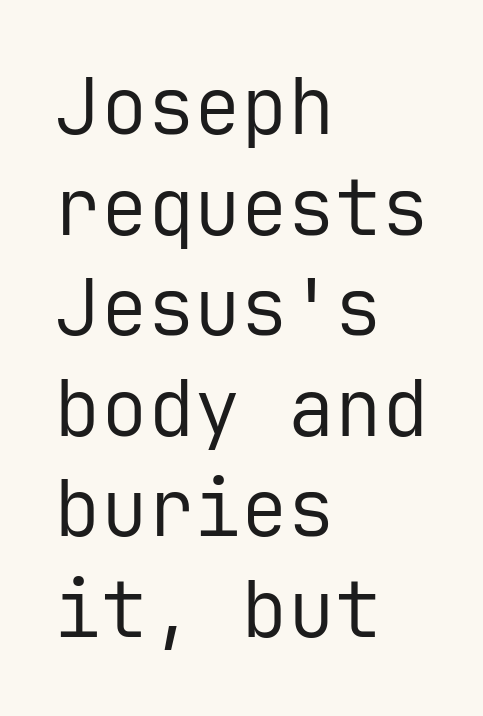
{"serif": "no", "italic": "no", "bold": "no", "weight": "regular", "width": "normal", "stroke_contrast": "low", "x_height": "medium", "monospaced": "yes", "underline": "no", "align": "left", "line_spacing": "normal", "line_spacing_ratio": 1.29, "letter_spacing": "normal", "letter_spacing_em": 0.0, "glyph_px": 78}
